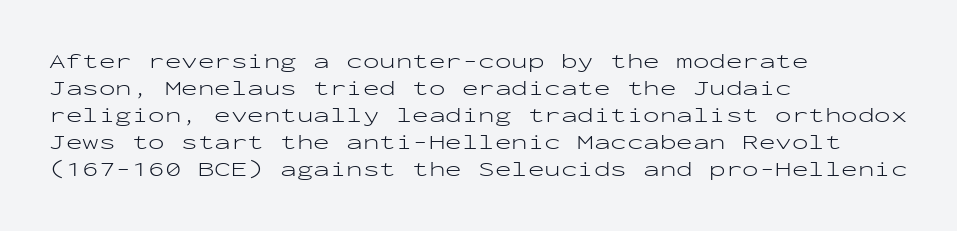
Beneath every word, the page is bare. The lettering holds an erect, upright posture throughout. Caption: face not bold, strokes unweighted. The gaps between neighbouring characters are ordinary and unremarkable.
